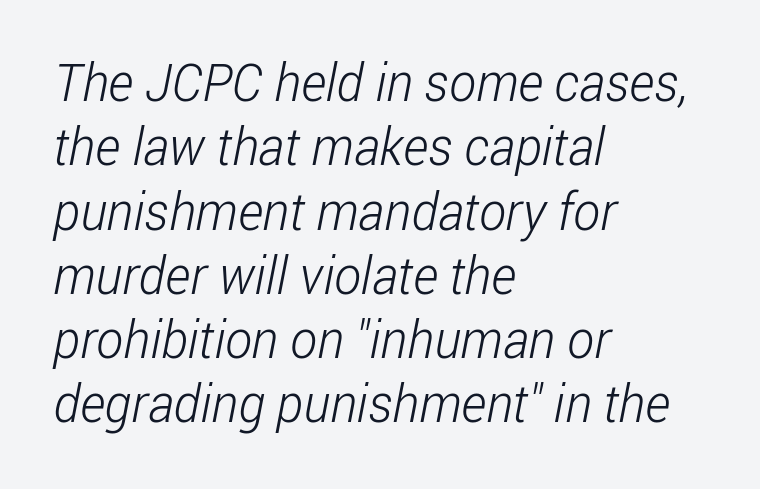
{"serif": "no", "bold": "no", "weight": "light", "width": "condensed", "stroke_contrast": "low", "x_height": "medium", "monospaced": "no", "underline": "no", "align": "left", "line_spacing": "normal", "line_spacing_ratio": 1.26, "letter_spacing": "normal", "letter_spacing_em": 0.0, "glyph_px": 51}
